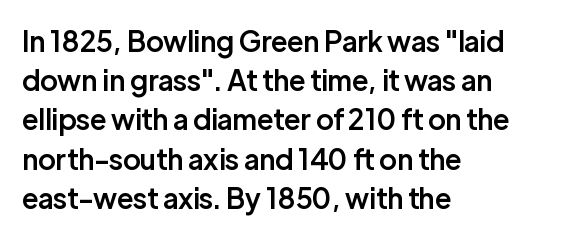
{"serif": "no", "italic": "no", "bold": "semi", "weight": "semibold", "width": "normal", "stroke_contrast": "low", "x_height": "medium", "monospaced": "no", "underline": "no", "align": "left", "line_spacing": "normal", "line_spacing_ratio": 1.4, "letter_spacing": "normal", "letter_spacing_em": 0.0, "glyph_px": 28}
